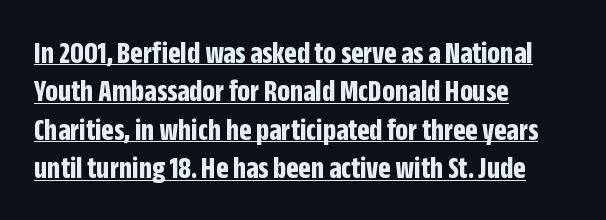
Nope, not italic — everything's standing straight. Alignment: flush left. Is there an underline? Yes — a line sits under the letters. You can tell from the bare stems that sans-serif type was used. I'd describe the lettering as bold — thick and assertive.
